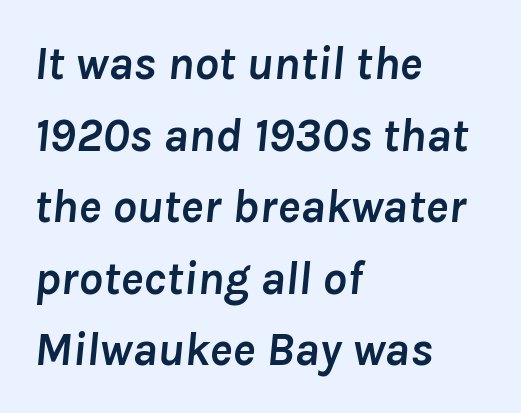
Think of a printed novel: that variable character pitch is what you see here. Bold? Absolutely — the strokes are thick and heavy. A normal amount of white space separates one row of letters from the next. Teacher's note: observe the even left margin — that is flush-left alignment.
